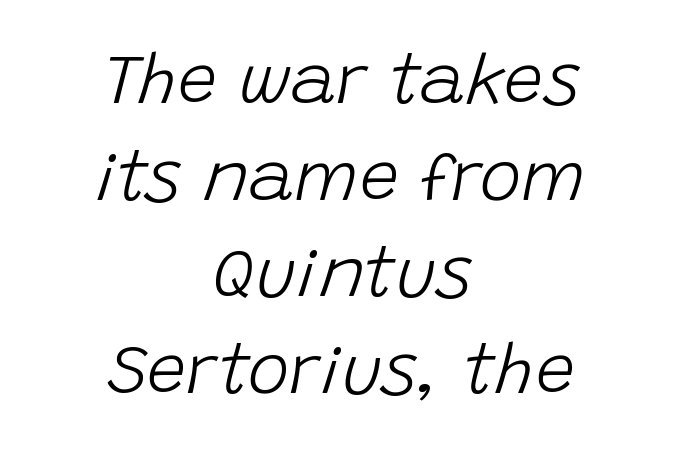
The image shows 70 px light type, italic (leaning right); set centered, normal line spacing (1.38x), normal letter spacing, not underlined; low stroke contrast and a large x-height.
